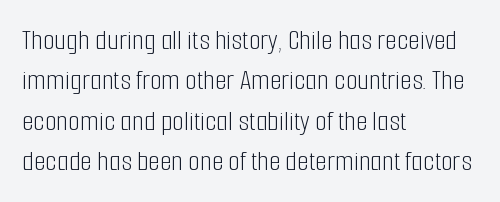
The image shows 30 px light, condensed sans-serif type, upright; set left-aligned, normal line spacing (1.35x), normal letter spacing, not underlined; low stroke contrast and a medium x-height.
